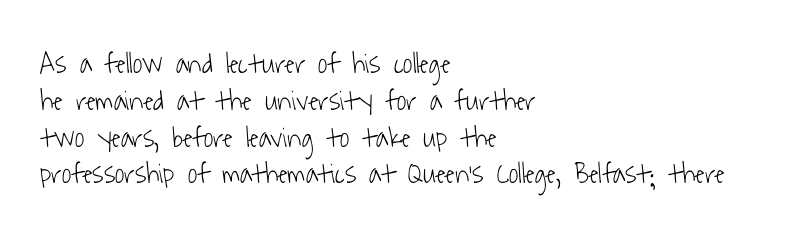
Q: Is the text bold? A: No.
Q: Is the typeface a serif or a sans-serif typeface? A: Sans-serif.
Q: Is the text underlined? A: No.
Q: How is the paragraph aligned? A: Left-aligned.
Q: Is the spacing between letters normal or unusually wide? A: Normal.
Q: Is the spacing between lines tight, normal or loose? A: Normal.
Q: Width (condensed, normal, or wide)? A: Condensed.
Q: Stroke contrast? A: Low.
Q: x-height? A: Medium.
Q: Monospaced? A: No.
